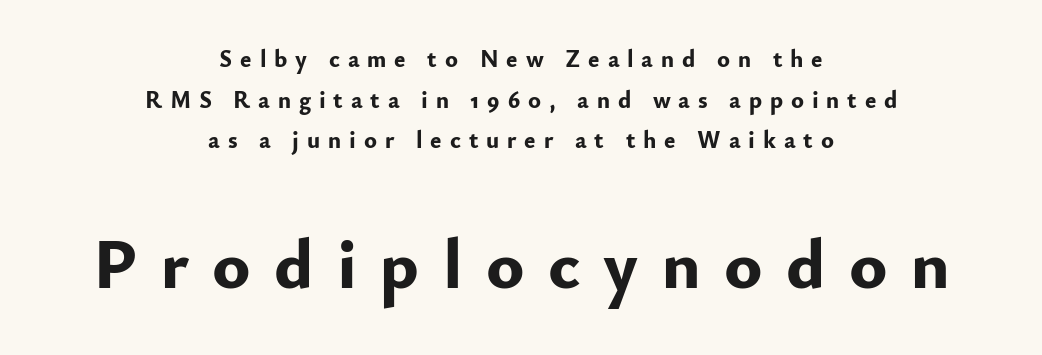
Q: Is the text bold? A: Yes.
Q: Is the text italic (slanted)? A: No, it is upright.
Q: Is the typeface a serif or a sans-serif typeface? A: Sans-serif.
Q: Is the text underlined? A: No.
Q: How is the paragraph aligned? A: Centered.
Q: Is the spacing between letters normal or unusually wide? A: Unusually wide.
Q: Is the spacing between lines tight, normal or loose? A: Normal.
Q: Which block of text is set in a larger size, the first (top) or the second (bottom)? A: The second (bottom) one.
Q: Width (condensed, normal, or wide)? A: Normal.
Q: Stroke contrast? A: Low.
Q: x-height? A: Small.
Q: Monospaced? A: No.
